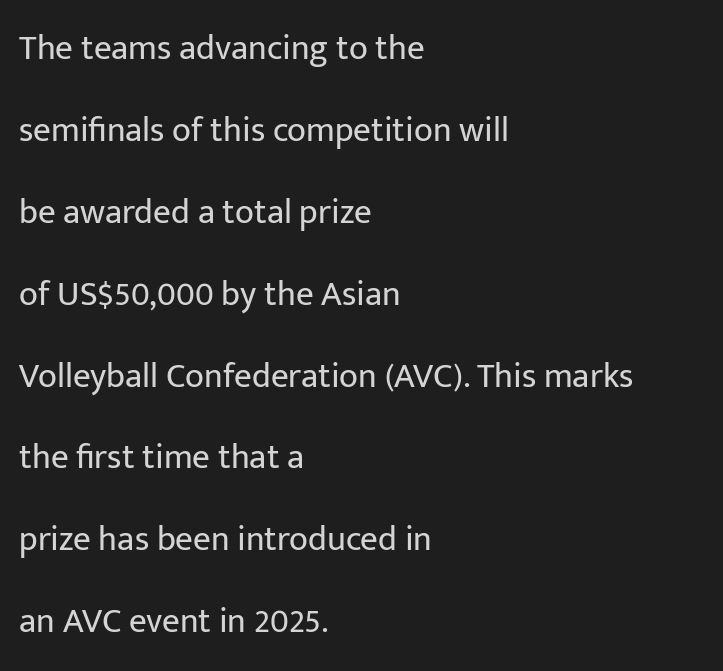
The face used here is a sans, in the tradition of grotesques and geometrics. Stroke thickness stays within the range of a standard reading face or lighter. The zone under the glyphs is completely vacant. Which margin do the lines hug? The left one — the right edge is uneven.
